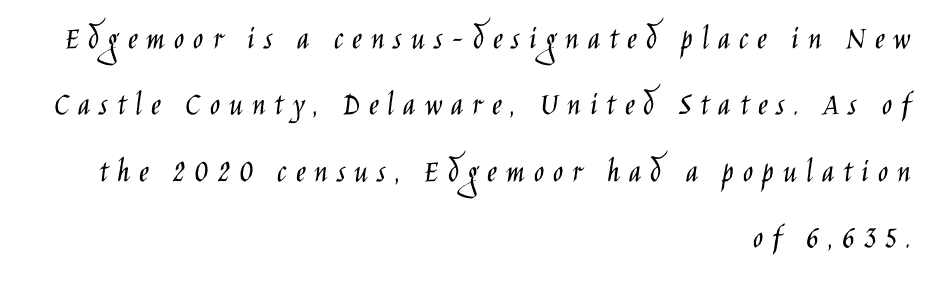
{"serif": "no", "bold": "no", "weight": "light", "width": "condensed", "stroke_contrast": "low", "x_height": "large", "monospaced": "no", "underline": "no", "align": "right", "line_spacing": "loose", "line_spacing_ratio": 1.95, "letter_spacing": "wide", "letter_spacing_em": 0.26, "glyph_px": 34}
